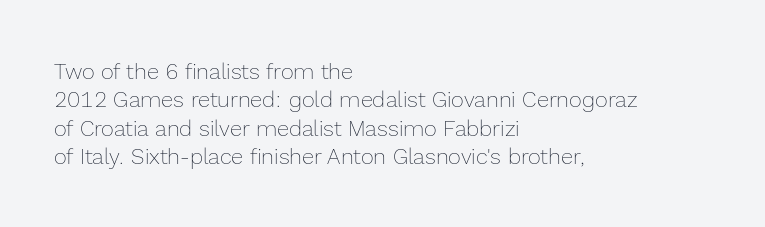
{"italic": "no", "bold": "no", "underline": "no", "align": "left", "line_spacing": "normal", "line_spacing_ratio": 1.29, "letter_spacing": "normal", "letter_spacing_em": 0.0, "glyph_px": 22}
